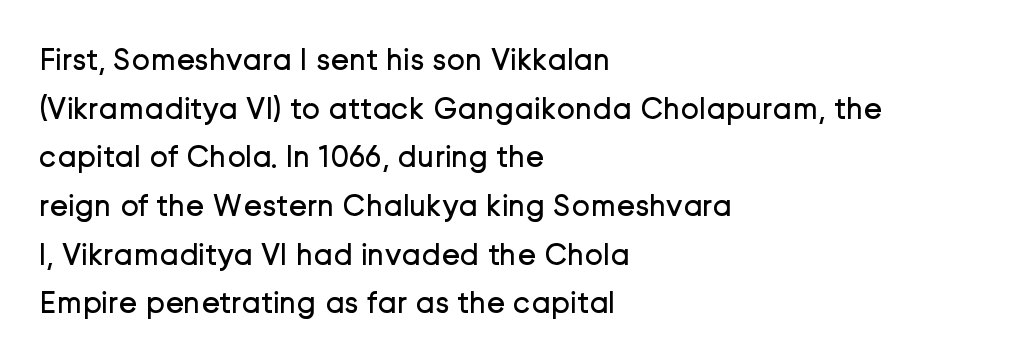
Q: Is the text bold? A: No.
Q: Is the text italic (slanted)? A: No, it is upright.
Q: Is the typeface a serif or a sans-serif typeface? A: Sans-serif.
Q: Is the text underlined? A: No.
Q: How is the paragraph aligned? A: Left-aligned.
Q: Is the spacing between letters normal or unusually wide? A: Normal.
Q: Is the spacing between lines tight, normal or loose? A: Normal.
Q: Width (condensed, normal, or wide)? A: Normal.
Q: Stroke contrast? A: Low.
Q: x-height? A: Medium.
Q: Monospaced? A: No.
